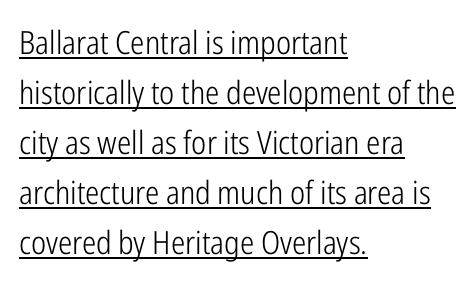
Q: Is the text bold? A: No.
Q: Is the text italic (slanted)? A: No, it is upright.
Q: Is the typeface a serif or a sans-serif typeface? A: Sans-serif.
Q: Is the text underlined? A: Yes.
Q: How is the paragraph aligned? A: Left-aligned.
Q: Is the spacing between letters normal or unusually wide? A: Normal.
Q: Is the spacing between lines tight, normal or loose? A: Normal.
Q: Width (condensed, normal, or wide)? A: Condensed.
Q: Stroke contrast? A: Low.
Q: x-height? A: Medium.
Q: Monospaced? A: No.
